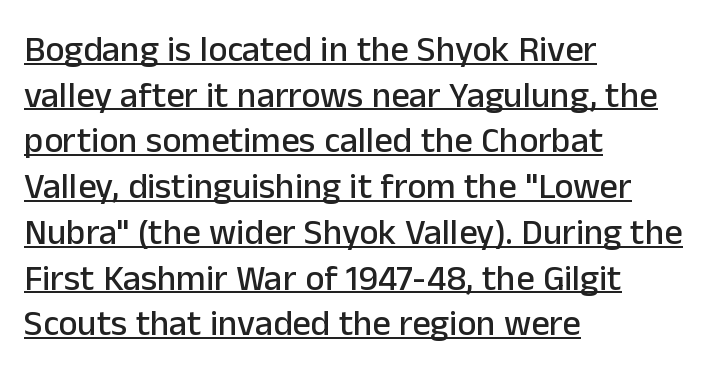
Q: Is the text italic (slanted)? A: No, it is upright.
Q: Is the typeface a serif or a sans-serif typeface? A: Sans-serif.
Q: Is the text underlined? A: Yes.
Q: How is the paragraph aligned? A: Left-aligned.
Q: Is the spacing between letters normal or unusually wide? A: Normal.
Q: Is the spacing between lines tight, normal or loose? A: Normal.
Q: Width (condensed, normal, or wide)? A: Normal.
Q: Stroke contrast? A: Low.
Q: x-height? A: Medium.
Q: Monospaced? A: No.
